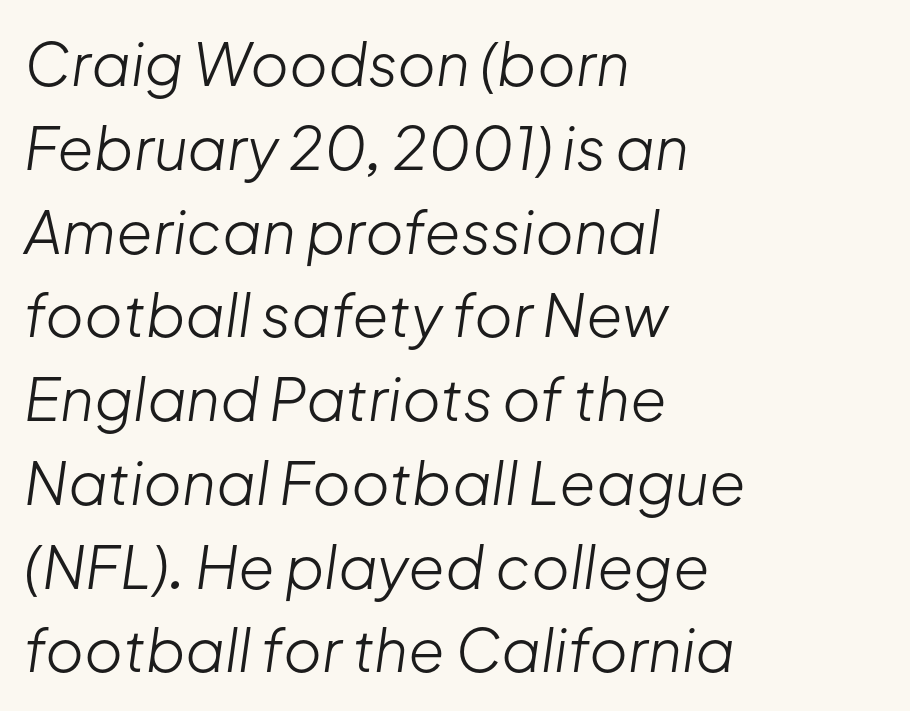
Q: Is the text bold? A: No.
Q: Is the text italic (slanted)? A: Yes, it leans right by about 8 degrees.
Q: Is the text underlined? A: No.
Q: How is the paragraph aligned? A: Left-aligned.
Q: Is the spacing between letters normal or unusually wide? A: Normal.
Q: Is the spacing between lines tight, normal or loose? A: Normal.
Q: Width (condensed, normal, or wide)? A: Normal.
Q: Stroke contrast? A: Low.
Q: x-height? A: Medium.
Q: Monospaced? A: No.
